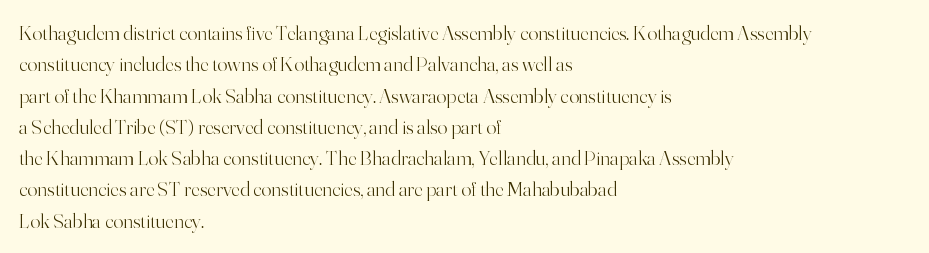
{"italic": "no", "bold": "no", "underline": "no", "align": "left", "line_spacing": "normal", "line_spacing_ratio": 1.49, "letter_spacing": "normal", "letter_spacing_em": 0.0, "glyph_px": 21}
